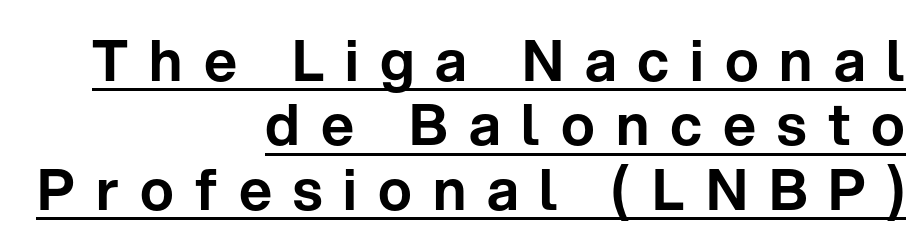
{"serif": "no", "italic": "no", "width": "normal", "stroke_contrast": "low", "x_height": "medium", "monospaced": "no", "underline": "yes", "align": "right", "line_spacing": "tight", "line_spacing_ratio": 1.13, "letter_spacing": "wide", "letter_spacing_em": 0.37, "glyph_px": 57}
